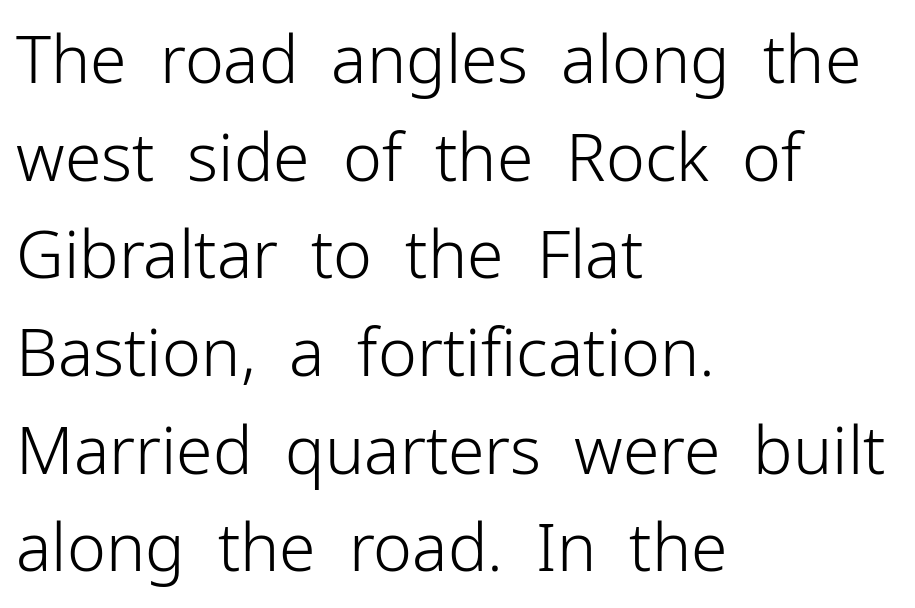
If you drew a line through each stem, it would be perfectly vertical. The face looks like a standard text weight, possibly lighter. Rows of type keep a routine distance in the vertical direction. A classic flush-left, rag-right setting is used for this passage. Nobody drew a line under any word here.
